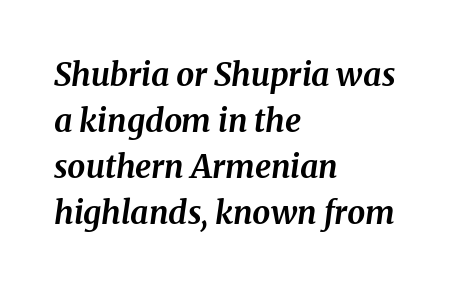
{"serif": "yes", "italic": "yes", "lean": "right", "slant_degrees": 8, "bold": "yes", "weight": "bold", "width": "normal", "stroke_contrast": "medium", "x_height": "medium", "monospaced": "no", "underline": "no", "align": "left", "line_spacing": "normal", "line_spacing_ratio": 1.44, "letter_spacing": "normal", "letter_spacing_em": 0.0, "glyph_px": 32}
